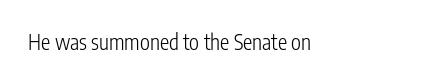
{"italic": "no", "bold": "no", "underline": "no", "letter_spacing": "normal", "letter_spacing_em": 0.0, "glyph_px": 21}
